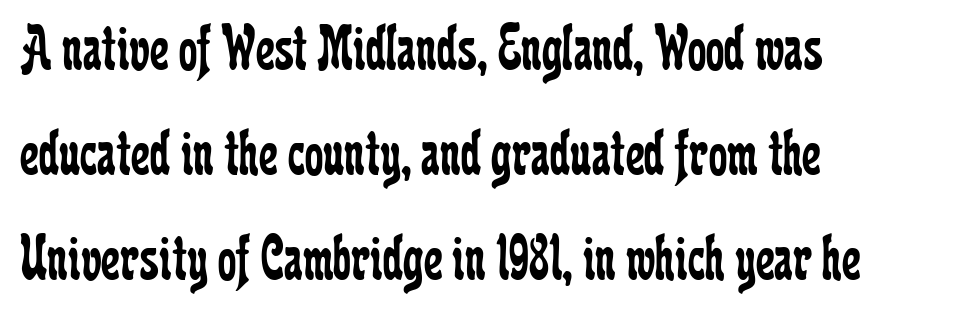
Q: Is the text bold? A: No.
Q: Is the text italic (slanted)? A: No, it is upright.
Q: Is the typeface a serif or a sans-serif typeface? A: Serif.
Q: Is the text underlined? A: No.
Q: How is the paragraph aligned? A: Left-aligned.
Q: Is the spacing between letters normal or unusually wide? A: Normal.
Q: Is the spacing between lines tight, normal or loose? A: Normal.
Q: Width (condensed, normal, or wide)? A: Condensed.
Q: Stroke contrast? A: Low.
Q: x-height? A: Medium.
Q: Monospaced? A: No.
